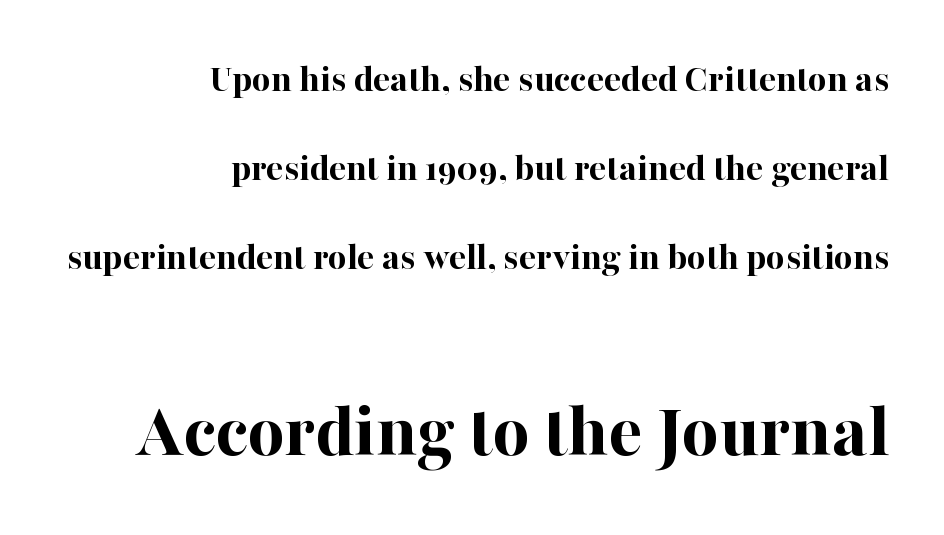
These lines are rendered in a variable-pitch font. The space between consecutive lines is lavish. Size hierarchy here favors the trailing block over the leading one. Typeset ragged left — the right edge is the straight one. The lettering stays uniformly vertical, giving the passage a roman look. Check under the words: just untouched page.
